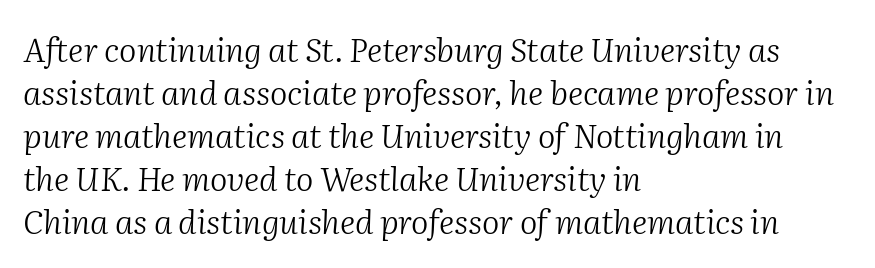
Q: Is the text bold? A: No.
Q: Is the text italic (slanted)? A: Yes, it leans right by about 2 degrees.
Q: Is the typeface a serif or a sans-serif typeface? A: Serif.
Q: Is the text underlined? A: No.
Q: How is the paragraph aligned? A: Left-aligned.
Q: Is the spacing between letters normal or unusually wide? A: Normal.
Q: Is the spacing between lines tight, normal or loose? A: Normal.
Q: Width (condensed, normal, or wide)? A: Normal.
Q: Stroke contrast? A: Medium.
Q: x-height? A: Medium.
Q: Monospaced? A: No.
